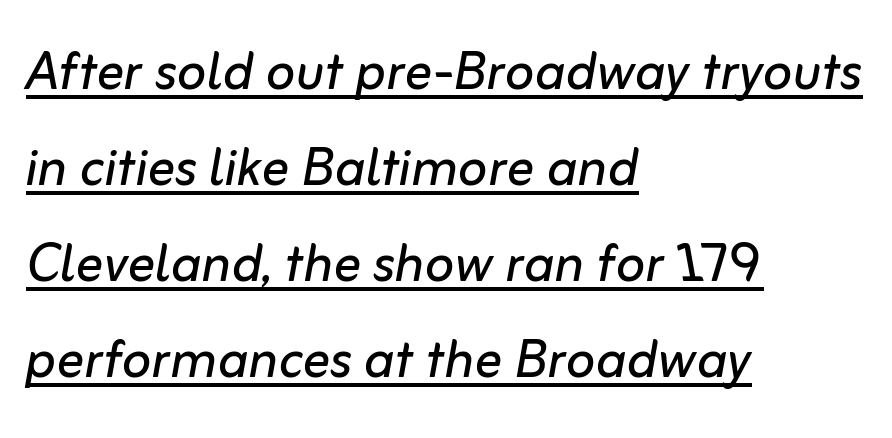
Q: Is the text bold? A: No.
Q: Is the text italic (slanted)? A: Yes, it leans right by about 10 degrees.
Q: Is the text underlined? A: Yes.
Q: How is the paragraph aligned? A: Left-aligned.
Q: Is the spacing between letters normal or unusually wide? A: Normal.
Q: Is the spacing between lines tight, normal or loose? A: Normal.
Q: Width (condensed, normal, or wide)? A: Normal.
Q: Stroke contrast? A: Low.
Q: x-height? A: Medium.
Q: Monospaced? A: No.
